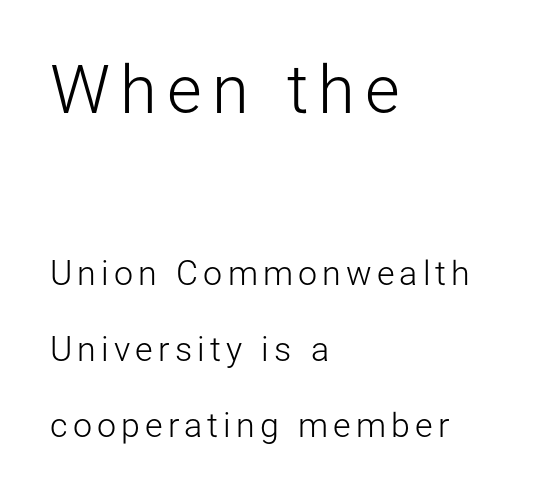
Q: Is the text bold? A: No.
Q: Is the text italic (slanted)? A: No, it is upright.
Q: Is the typeface a serif or a sans-serif typeface? A: Sans-serif.
Q: Is the text underlined? A: No.
Q: How is the paragraph aligned? A: Left-aligned.
Q: Is the spacing between lines tight, normal or loose? A: Loose.
Q: Which block of text is set in a larger size, the first (top) or the second (bottom)? A: The first (top) one.
Q: Width (condensed, normal, or wide)? A: Normal.
Q: Stroke contrast? A: Low.
Q: x-height? A: Medium.
Q: Monospaced? A: No.
